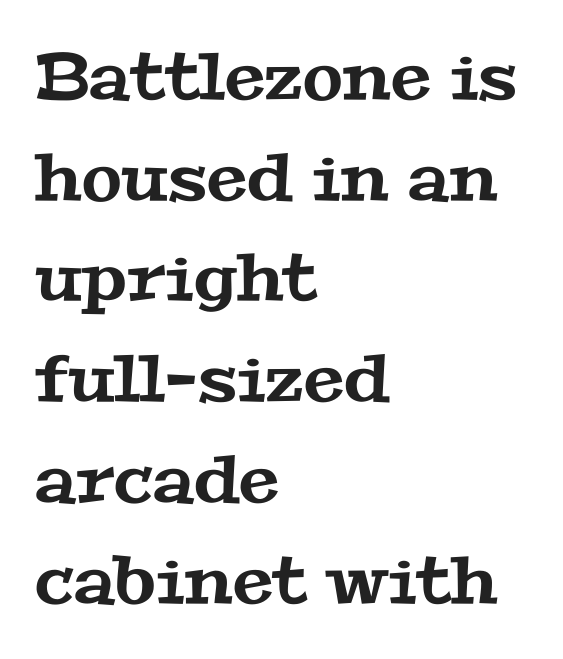
Q: Is the typeface a serif or a sans-serif typeface? A: Serif.
Q: Is the text underlined? A: No.
Q: How is the paragraph aligned? A: Left-aligned.
Q: Is the spacing between letters normal or unusually wide? A: Normal.
Q: Is the spacing between lines tight, normal or loose? A: Normal.
Q: Width (condensed, normal, or wide)? A: Wide.
Q: Stroke contrast? A: Medium.
Q: x-height? A: Medium.
Q: Monospaced? A: No.
